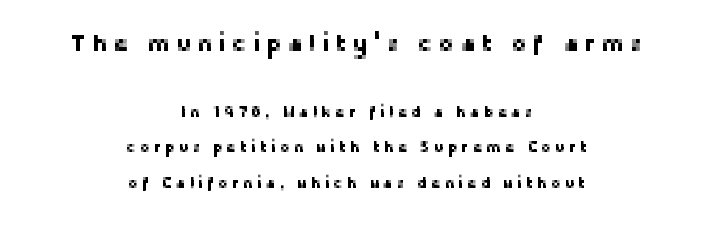
{"italic": "no", "underline": "no", "align": "center", "line_spacing": "loose", "line_spacing_ratio": 2.37, "letter_spacing": "wide", "letter_spacing_em": 0.25, "larger_block": "first", "size_ratio": 1.53, "glyph_px": 23}
